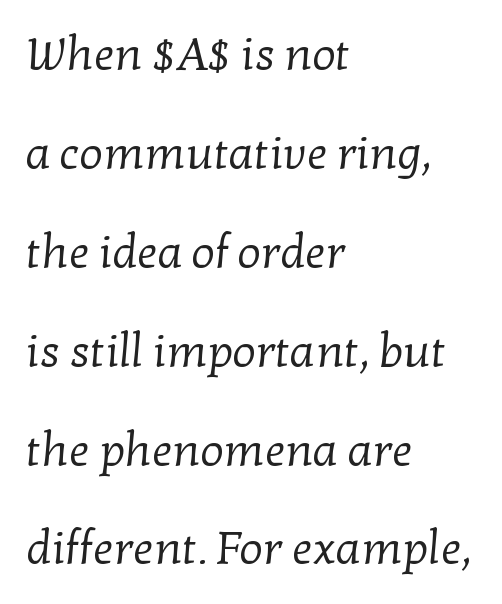
Left-aligned paragraph, ragged on the right. Old-style or modern, the face here clearly has serifs. Vertical stems look standard width or narrower in stroke. Proportional: the letters do not fall into vertical columns. The space directly below the letters is spotless.
